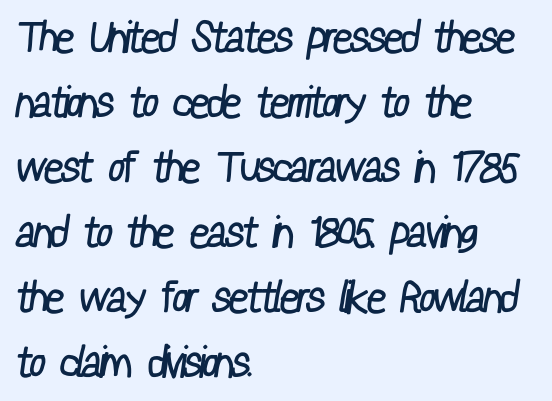
The image shows 43 px regular-weight, condensed sans-serif type; set left-aligned, normal line spacing (1.51x), normal letter spacing, not underlined; low stroke contrast and a medium x-height.
